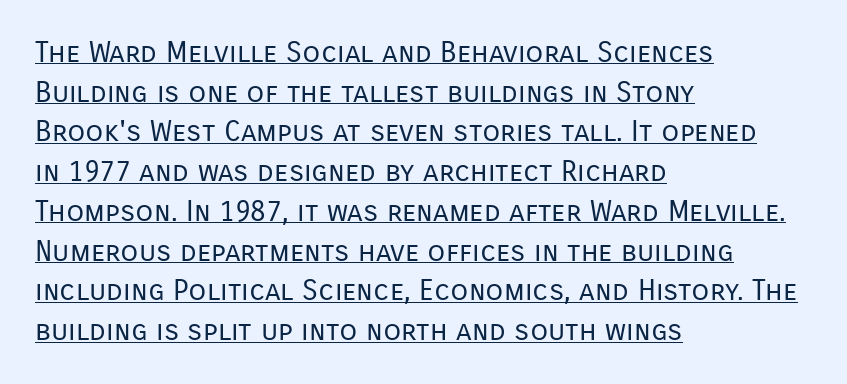
{"serif": "no", "italic": "no", "bold": "no", "weight": "regular", "width": "normal", "stroke_contrast": "low", "x_height": "medium", "monospaced": "no", "underline": "yes", "align": "left", "line_spacing": "normal", "line_spacing_ratio": 1.37, "letter_spacing": "normal", "letter_spacing_em": 0.0, "glyph_px": 29}
